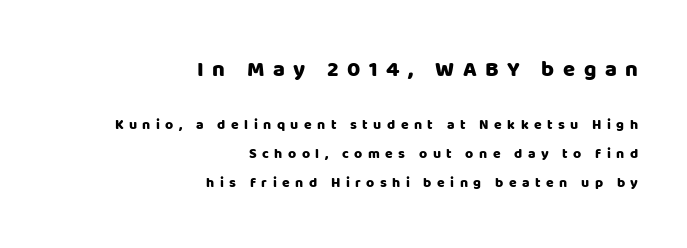
{"italic": "no", "underline": "no", "align": "right", "line_spacing": "loose", "line_spacing_ratio": 2.06, "letter_spacing": "wide", "letter_spacing_em": 0.39, "larger_block": "first", "size_ratio": 1.57, "glyph_px": 22}
